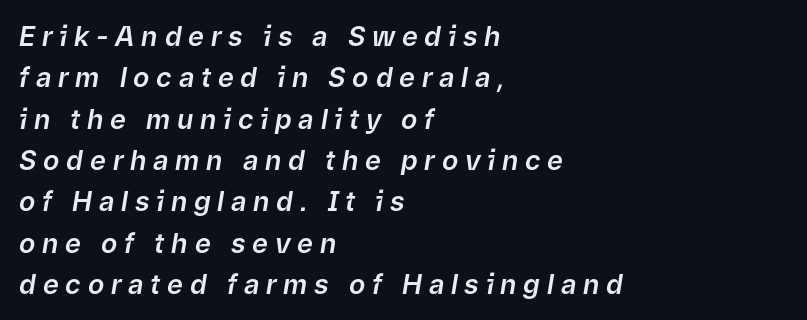
{"italic": "yes", "lean": "right", "slant_degrees": 9, "underline": "no", "align": "left", "line_spacing": "normal", "line_spacing_ratio": 1.53, "letter_spacing": "wide", "letter_spacing_em": 0.25, "glyph_px": 27}
